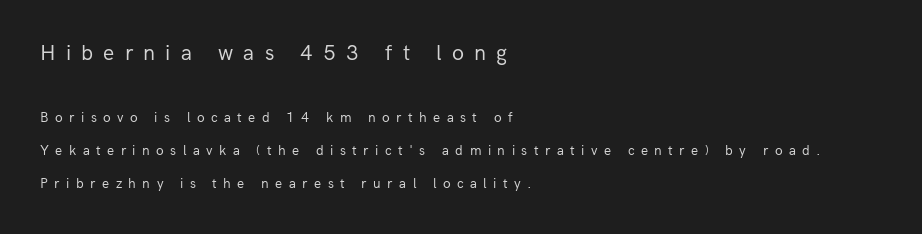
The image shows 22 px text type, upright; set left-aligned, loose line spacing (2.35x), unusually wide letter spacing (+0.46 em), not underlined; the first (top) block is 1.57x larger.
